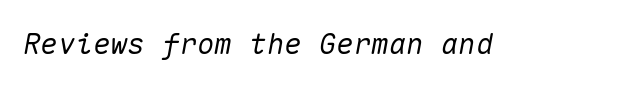
Q: Is the text italic (slanted)? A: Yes, it leans right by about 10 degrees.
Q: Is the text underlined? A: No.
Q: Is the spacing between letters normal or unusually wide? A: Normal.
Q: Width (condensed, normal, or wide)? A: Normal.
Q: Stroke contrast? A: Medium.
Q: x-height? A: Medium.
Q: Monospaced? A: Yes.
